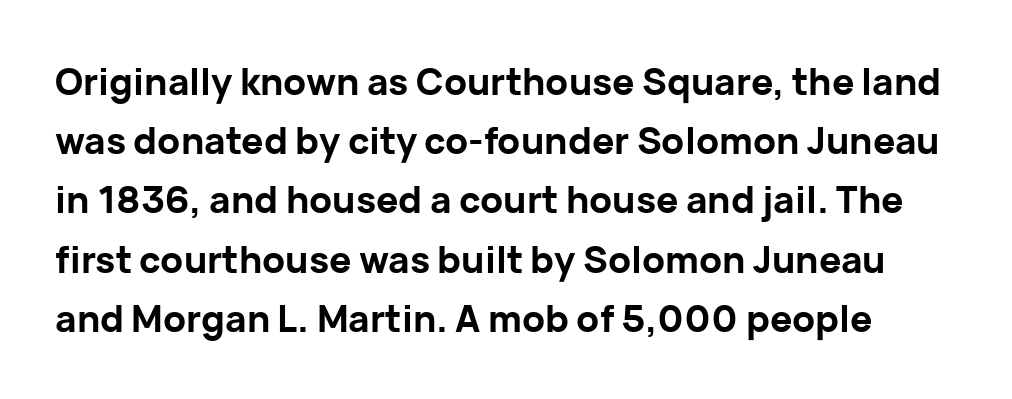
Q: Is the text bold? A: Yes.
Q: Is the text italic (slanted)? A: No, it is upright.
Q: Is the typeface a serif or a sans-serif typeface? A: Sans-serif.
Q: Is the text underlined? A: No.
Q: Is the spacing between letters normal or unusually wide? A: Normal.
Q: Is the spacing between lines tight, normal or loose? A: Normal.
Q: Width (condensed, normal, or wide)? A: Normal.
Q: Stroke contrast? A: Low.
Q: x-height? A: Medium.
Q: Monospaced? A: No.
